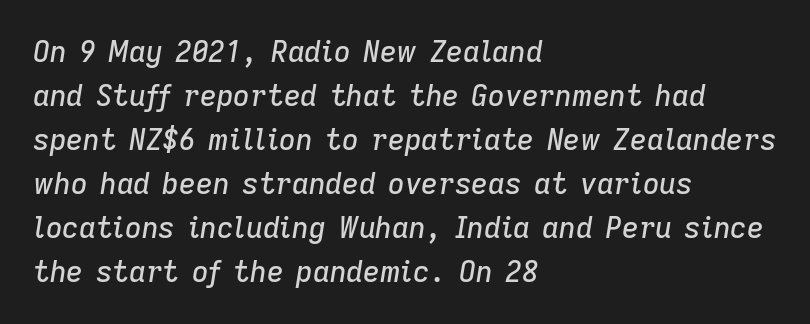
Q: Is the text italic (slanted)? A: Yes, it leans right by about 9 degrees.
Q: Is the text underlined? A: No.
Q: How is the paragraph aligned? A: Left-aligned.
Q: Is the spacing between letters normal or unusually wide? A: Normal.
Q: Is the spacing between lines tight, normal or loose? A: Normal.
Q: Width (condensed, normal, or wide)? A: Normal.
Q: Stroke contrast? A: Low.
Q: x-height? A: Medium.
Q: Monospaced? A: No.
